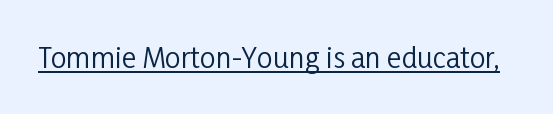
Q: Is the text bold? A: No.
Q: Is the text italic (slanted)? A: No, it is upright.
Q: Is the typeface a serif or a sans-serif typeface? A: Sans-serif.
Q: Is the text underlined? A: Yes.
Q: Is the spacing between letters normal or unusually wide? A: Normal.
Q: Width (condensed, normal, or wide)? A: Condensed.
Q: Stroke contrast? A: Low.
Q: x-height? A: Medium.
Q: Monospaced? A: No.
